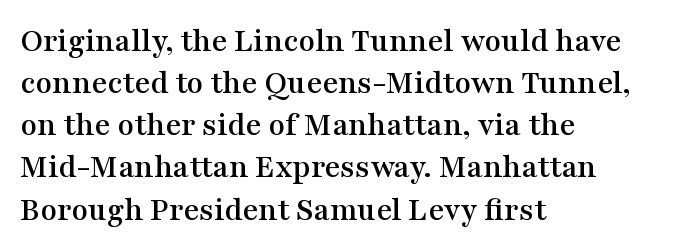
Q: Is the text italic (slanted)? A: No, it is upright.
Q: Is the typeface a serif or a sans-serif typeface? A: Serif.
Q: Is the text underlined? A: No.
Q: How is the paragraph aligned? A: Left-aligned.
Q: Is the spacing between letters normal or unusually wide? A: Normal.
Q: Width (condensed, normal, or wide)? A: Wide.
Q: Stroke contrast? A: Medium.
Q: x-height? A: Medium.
Q: Monospaced? A: No.
